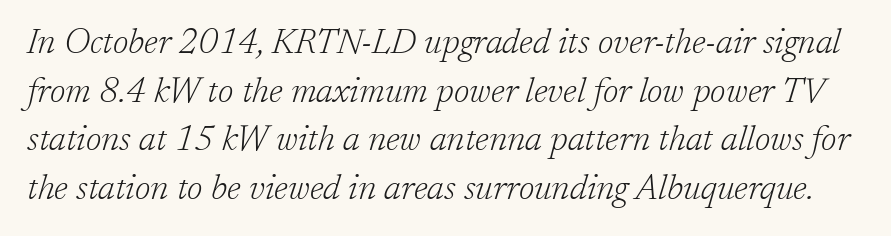
{"serif": "yes", "italic": "yes", "lean": "right", "slant_degrees": 17, "bold": "no", "weight": "light", "width": "normal", "stroke_contrast": "low", "x_height": "medium", "monospaced": "no", "underline": "no", "line_spacing": "normal", "line_spacing_ratio": 1.39, "letter_spacing": "normal", "letter_spacing_em": 0.0, "glyph_px": 35}
